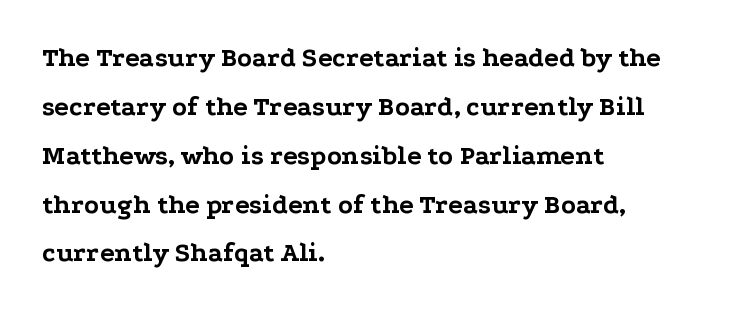
Q: Is the text bold? A: Yes.
Q: Is the text italic (slanted)? A: No, it is upright.
Q: Is the text underlined? A: No.
Q: How is the paragraph aligned? A: Left-aligned.
Q: Is the spacing between letters normal or unusually wide? A: Normal.
